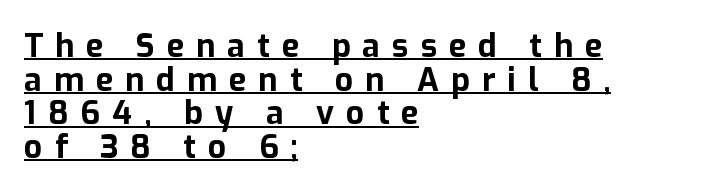
Italic? Not at all — the glyphs are vertical. Tracking value appears strongly positive — letters spread wide. In terms of leading, this rendering errs on the cramped side. This sample has the flowing, uneven cadence of proportional lettering. These characters rest on top of a visible drawn line.
